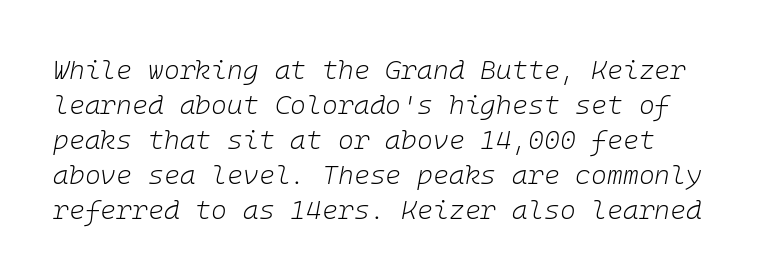
{"italic": "yes", "lean": "right", "slant_degrees": 10, "bold": "no", "underline": "no", "align": "left", "line_spacing": "normal", "line_spacing_ratio": 1.3, "letter_spacing": "normal", "letter_spacing_em": 0.0, "glyph_px": 27}
